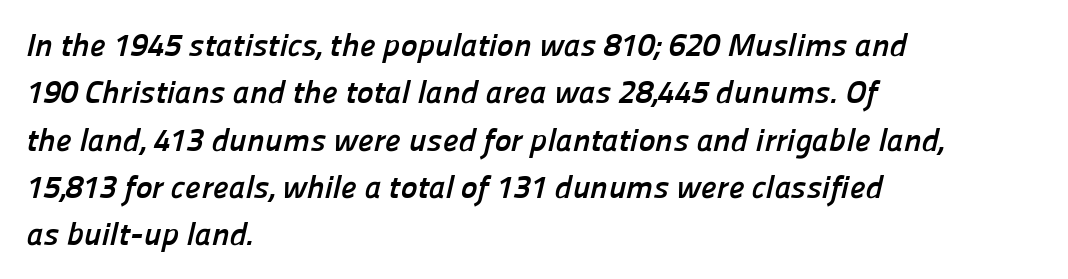
Q: Is the text bold? A: Yes.
Q: Is the typeface a serif or a sans-serif typeface? A: Sans-serif.
Q: Is the text underlined? A: No.
Q: How is the paragraph aligned? A: Left-aligned.
Q: Is the spacing between letters normal or unusually wide? A: Normal.
Q: Is the spacing between lines tight, normal or loose? A: Normal.
Q: Width (condensed, normal, or wide)? A: Normal.
Q: Stroke contrast? A: Low.
Q: x-height? A: Medium.
Q: Monospaced? A: No.
